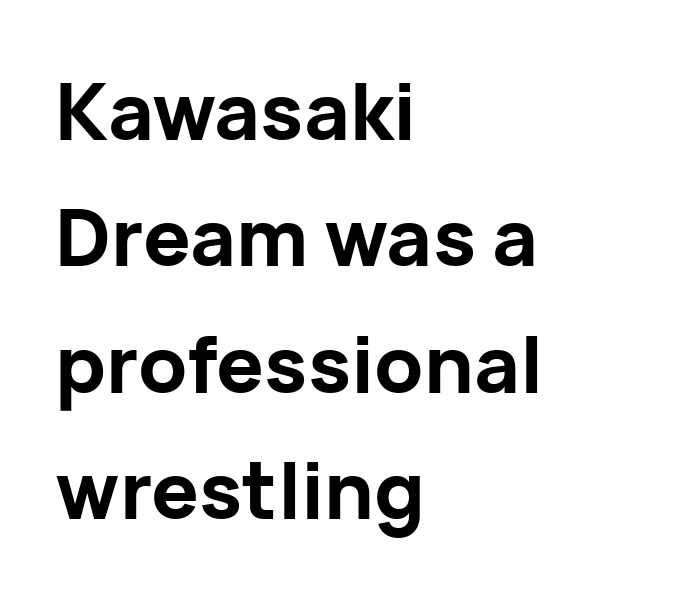
Unlike a traditional serif, this face leaves its strokes unadorned. Ordinary non-slanted type is in use. The ragged edge is on the right, which tells us the setting is flush left. The passage shown is not underscored anywhere. Horizontal bands of white between lines are of average thickness.
